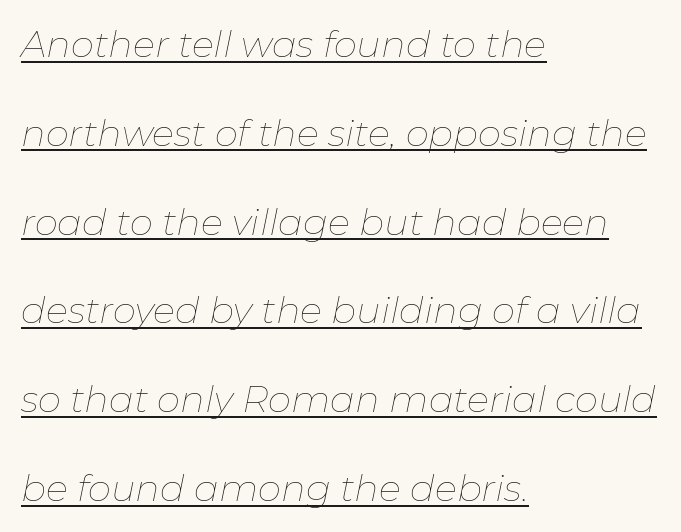
The image shows 37 px thin type, italic (leaning right); set left-aligned, loose line spacing (2.4x), normal letter spacing, underlined; low stroke contrast and a medium x-height.
